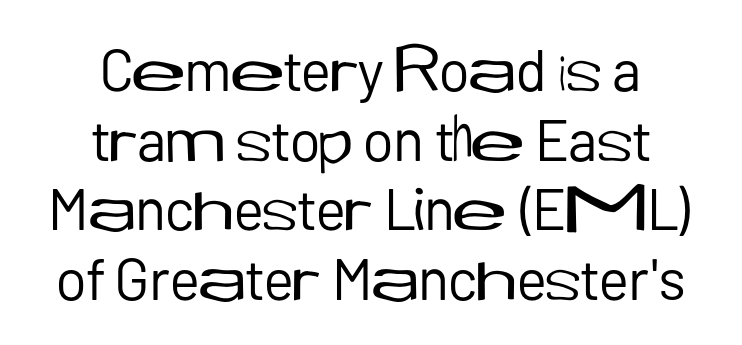
Q: Is the text bold? A: No.
Q: Is the text italic (slanted)? A: No, it is upright.
Q: Is the typeface a serif or a sans-serif typeface? A: Sans-serif.
Q: Is the text underlined? A: No.
Q: How is the paragraph aligned? A: Centered.
Q: Is the spacing between letters normal or unusually wide? A: Normal.
Q: Width (condensed, normal, or wide)? A: Normal.
Q: Stroke contrast? A: Low.
Q: x-height? A: Medium.
Q: Monospaced? A: No.
